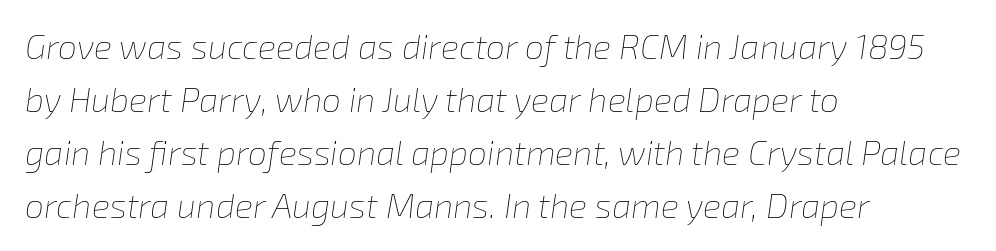
{"italic": "yes", "lean": "right", "slant_degrees": 8, "bold": "no", "weight": "thin", "width": "normal", "stroke_contrast": "low", "x_height": "medium", "monospaced": "no", "underline": "no", "align": "left", "line_spacing": "normal", "line_spacing_ratio": 1.56, "letter_spacing": "normal", "letter_spacing_em": 0.0, "glyph_px": 34}
